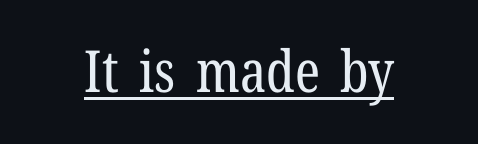
Q: Is the text bold? A: No.
Q: Is the text italic (slanted)? A: No, it is upright.
Q: Is the typeface a serif or a sans-serif typeface? A: Serif.
Q: Is the text underlined? A: Yes.
Q: Is the spacing between letters normal or unusually wide? A: Normal.
Q: Width (condensed, normal, or wide)? A: Condensed.
Q: Stroke contrast? A: Low.
Q: x-height? A: Medium.
Q: Monospaced? A: No.
